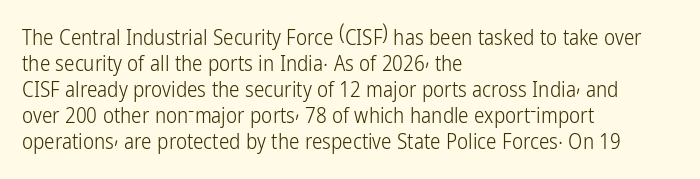
The image shows 21 px text type, upright; set left-aligned, line spacing 1.24x, normal letter spacing, not underlined.
